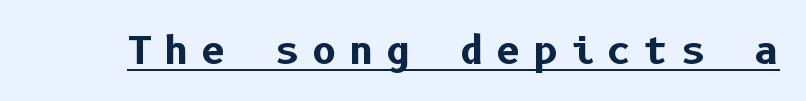
{"serif": "no", "italic": "no", "bold": "yes", "weight": "bold", "width": "normal", "stroke_contrast": "low", "x_height": "medium", "underline": "yes", "letter_spacing": "wide", "letter_spacing_em": 0.32, "glyph_px": 38}
